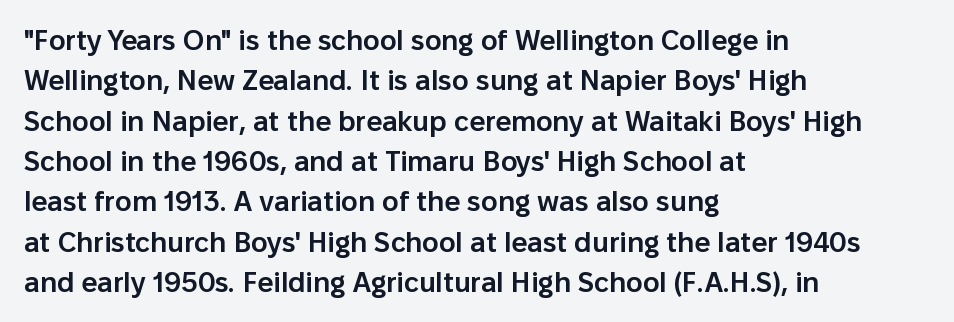
Q: Is the text bold? A: Semi-bold.
Q: Is the text italic (slanted)? A: No, it is upright.
Q: Is the typeface a serif or a sans-serif typeface? A: Sans-serif.
Q: Is the text underlined? A: No.
Q: How is the paragraph aligned? A: Left-aligned.
Q: Is the spacing between letters normal or unusually wide? A: Normal.
Q: Is the spacing between lines tight, normal or loose? A: Normal.
Q: Width (condensed, normal, or wide)? A: Normal.
Q: Stroke contrast? A: Low.
Q: x-height? A: Medium.
Q: Monospaced? A: No.
